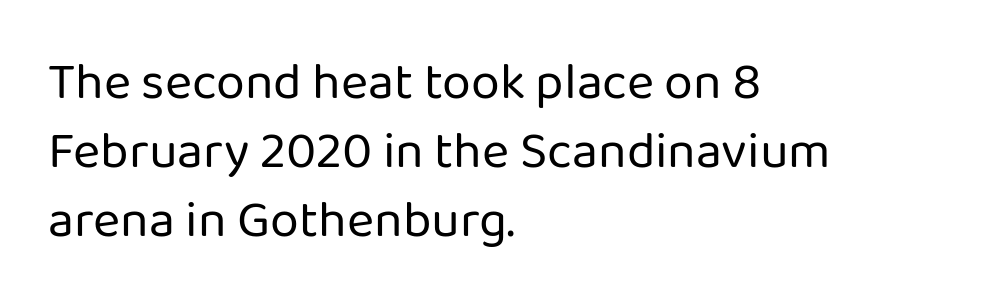
{"serif": "no", "italic": "no", "bold": "no", "weight": "regular", "width": "normal", "stroke_contrast": "low", "x_height": "medium", "monospaced": "no", "underline": "no", "align": "left", "line_spacing": "normal", "line_spacing_ratio": 1.33, "letter_spacing": "normal", "letter_spacing_em": 0.0, "glyph_px": 52}
